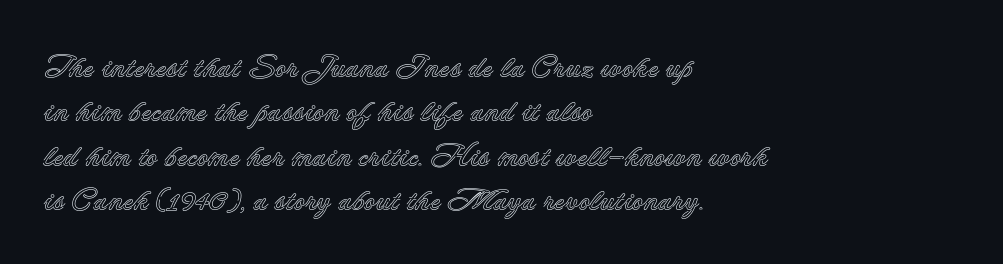
Q: Is the text italic (slanted)? A: Yes.
Q: Is the text underlined? A: No.
Q: How is the paragraph aligned? A: Left-aligned.
Q: Is the spacing between letters normal or unusually wide? A: Normal.
Q: Is the spacing between lines tight, normal or loose? A: Normal.
Q: Width (condensed, normal, or wide)? A: Normal.
Q: x-height? A: Small.
Q: Monospaced? A: No.
